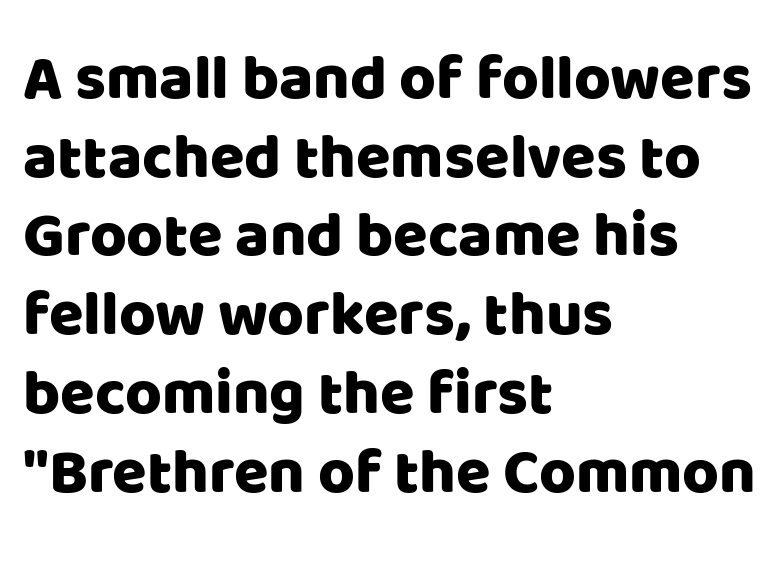
The image shows 63 px sans-serif type, upright; set left-aligned, normal line spacing (1.25x), normal letter spacing, not underlined; low stroke contrast and a large x-height.
